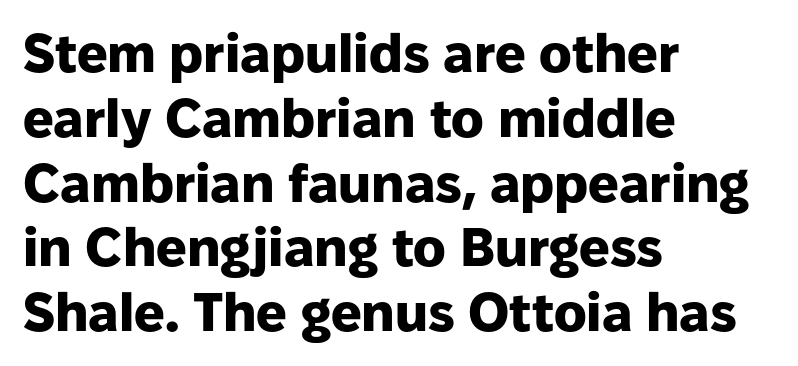
The image shows 54 px heavy sans-serif type, upright; set left-aligned, line spacing 1.2x, normal letter spacing, not underlined; low stroke contrast and a medium x-height.
